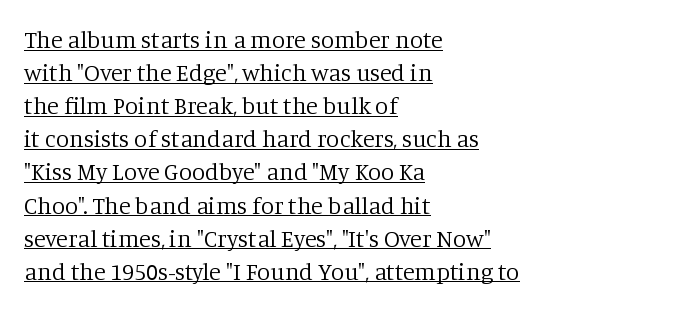
{"italic": "no", "bold": "no", "underline": "yes", "align": "left", "line_spacing": "normal", "line_spacing_ratio": 1.38, "letter_spacing": "normal", "letter_spacing_em": 0.0, "glyph_px": 24}
